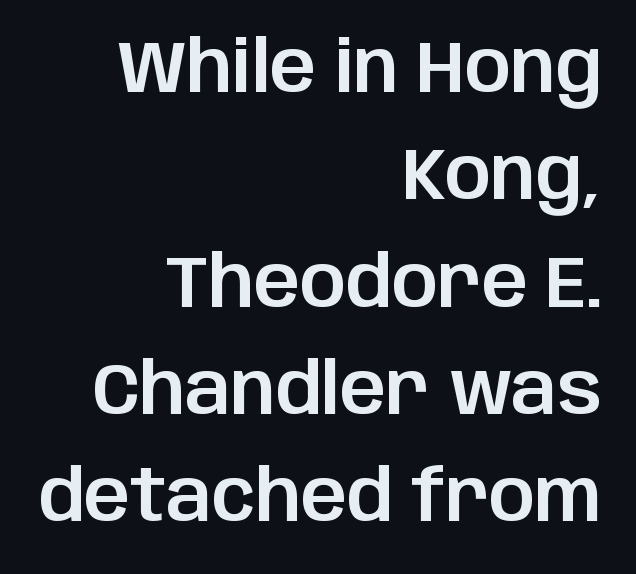
A normal amount of white space separates one row of letters from the next. The rag falls on the left side of this text block. Clear beneath every line of the passage. The letters stand straight up with perfectly vertical stems.
